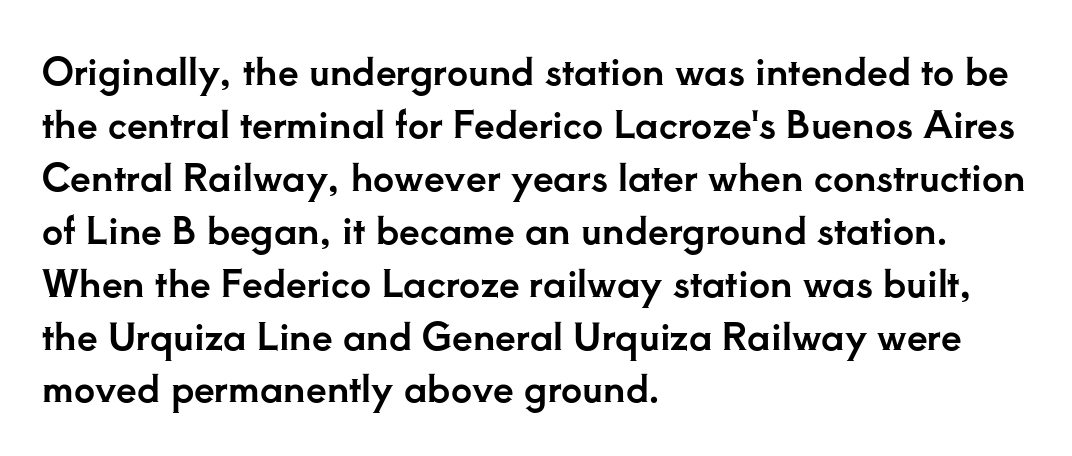
The image shows 37 px serif type, upright; set left-aligned, normal line spacing (1.43x), normal letter spacing, not underlined; low stroke contrast and a small x-height.
